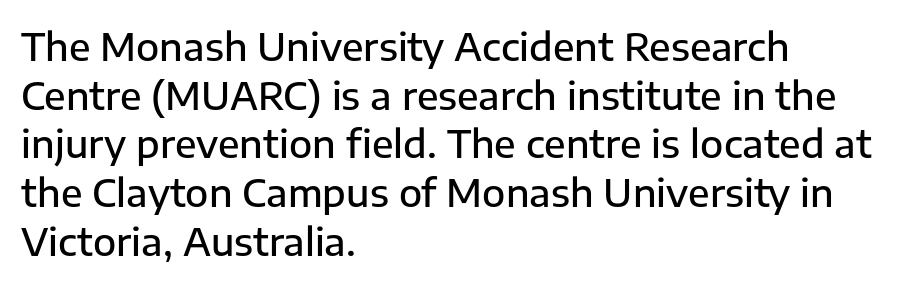
The image shows 38 px semibold sans-serif type, upright; set left-aligned, normal line spacing (1.28x), normal letter spacing, not underlined; low stroke contrast and a medium x-height.
